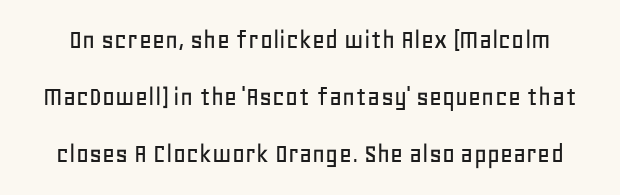
Horizontal bands of white between lines are thick stripes. The characters display no serif detailing; their extremities are plain. The type is set solid horizontally, with unmodified tracking. These lines are rendered in a variable-pitch font. You can tell it's not italic because the verticals are truly vertical. Anything drawn beneath the words? Only blank space.
